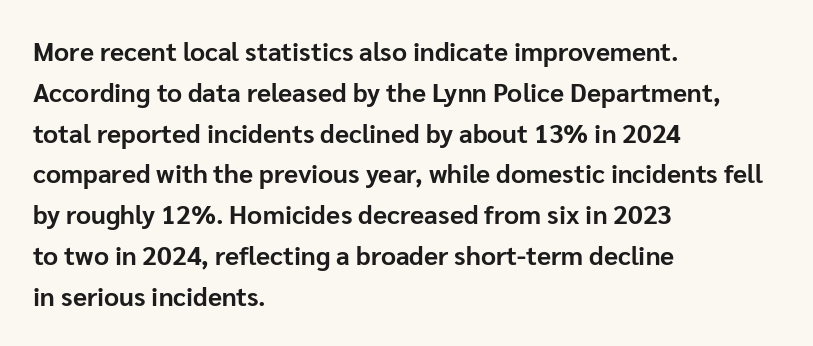
{"italic": "no", "bold": "yes", "underline": "no", "align": "left", "line_spacing": "normal", "line_spacing_ratio": 1.57, "letter_spacing": "normal", "letter_spacing_em": 0.0, "glyph_px": 26}
